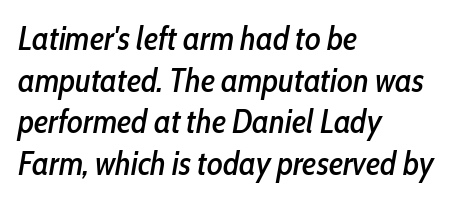
The lines sit at an ordinary, default distance from one another. These lines are rendered in a variable-pitch font. Unmarked baselines from the first word to the last. Teacher's note: observe the even left margin — that is flush-left alignment. The tracking reads as untouched default to a designer's eye. Every character sits at an angle, as italics do.
